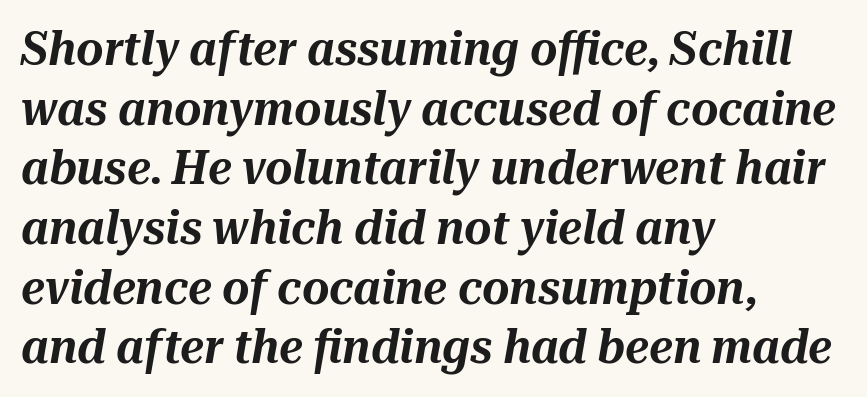
The image shows 47 px text type, italic (leaning right); set left-aligned, normal line spacing (1.27x), normal letter spacing, not underlined; medium stroke contrast and a medium x-height.
